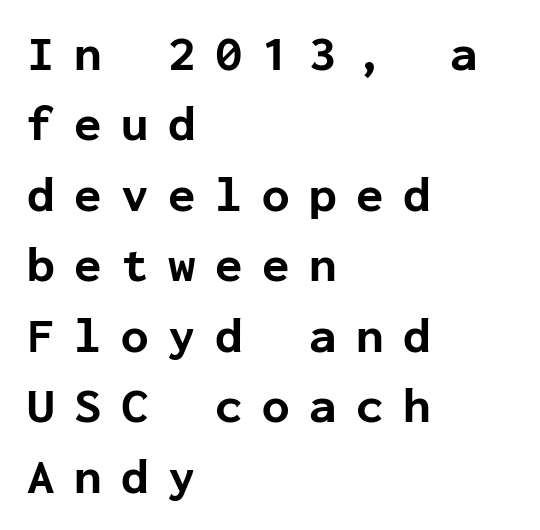
{"serif": "no", "italic": "no", "bold": "yes", "weight": "bold", "width": "normal", "stroke_contrast": "low", "x_height": "medium", "monospaced": "yes", "underline": "no", "align": "left", "line_spacing": "normal", "line_spacing_ratio": 1.41, "letter_spacing": "wide", "letter_spacing_em": 0.39, "glyph_px": 50}
